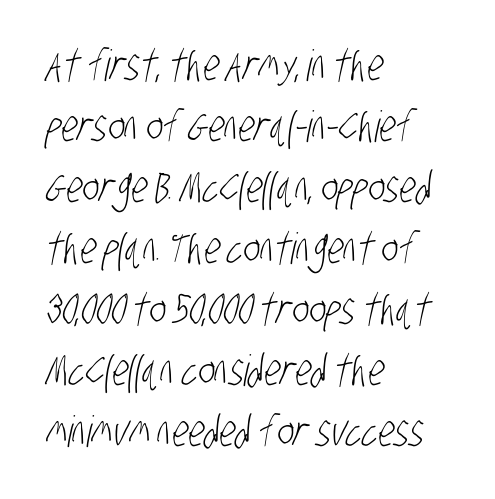
{"serif": "no", "bold": "no", "weight": "light", "width": "condensed", "stroke_contrast": "low", "x_height": "large", "monospaced": "no", "underline": "no", "align": "left", "line_spacing": "normal", "line_spacing_ratio": 1.42, "letter_spacing": "normal", "letter_spacing_em": 0.0, "glyph_px": 43}
